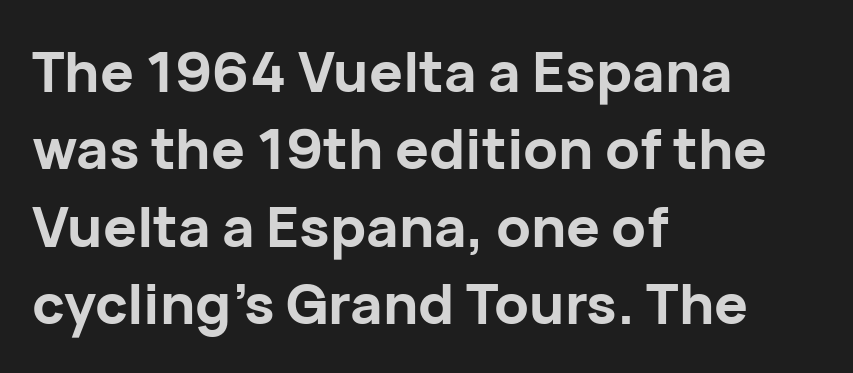
Letterform terminals end flat and unadorned throughout the passage. There is no visible air inserted between adjacent glyphs. No italicization has been applied; the sample stays upright. Summary of vertical rhythm: regular, with standard interline spacing. Check the space under the baseline: it is left empty.
